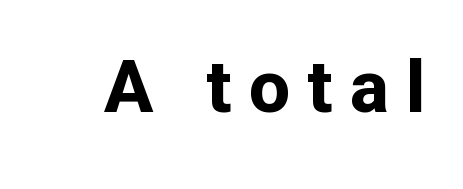
Between one letter and the next there's a generous, obvious gap. Every letter is thick-stroked: bold, no question. A bare baseline throughout the passage. Proportional: the letters do not fall into vertical columns. The type sits square on the baseline with zero lean. In terms of letterform style, serifs are entirely absent.
